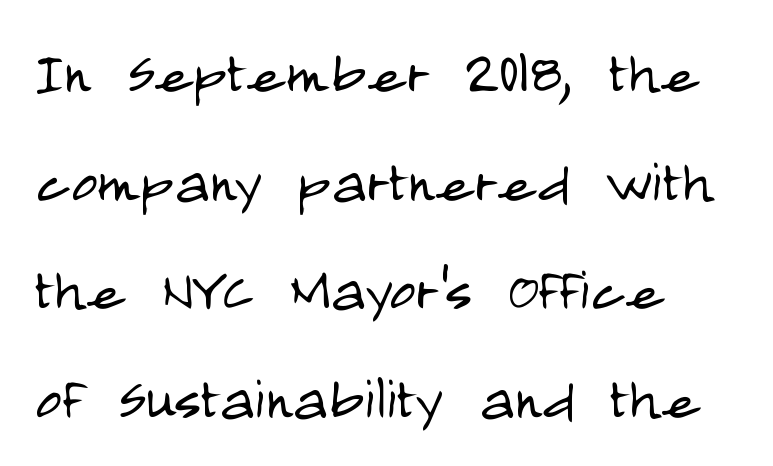
{"serif": "no", "italic": "no", "bold": "no", "weight": "light", "width": "condensed", "stroke_contrast": "low", "x_height": "large", "monospaced": "no", "underline": "no", "align": "left", "line_spacing": "normal", "line_spacing_ratio": 1.51, "letter_spacing": "normal", "letter_spacing_em": 0.0, "glyph_px": 72}
